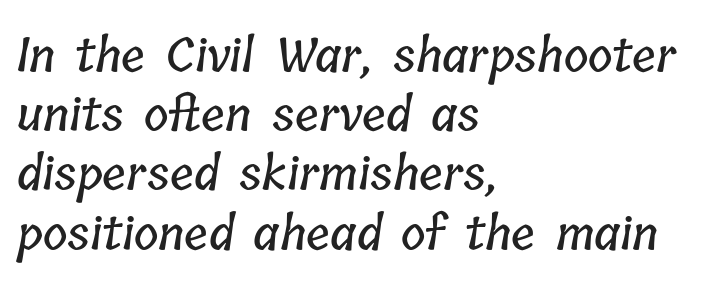
Q: Is the text underlined? A: No.
Q: How is the paragraph aligned? A: Left-aligned.
Q: Is the spacing between letters normal or unusually wide? A: Normal.
Q: Is the spacing between lines tight, normal or loose? A: Normal.
Q: Width (condensed, normal, or wide)? A: Condensed.
Q: Stroke contrast? A: Low.
Q: x-height? A: Medium.
Q: Monospaced? A: No.
